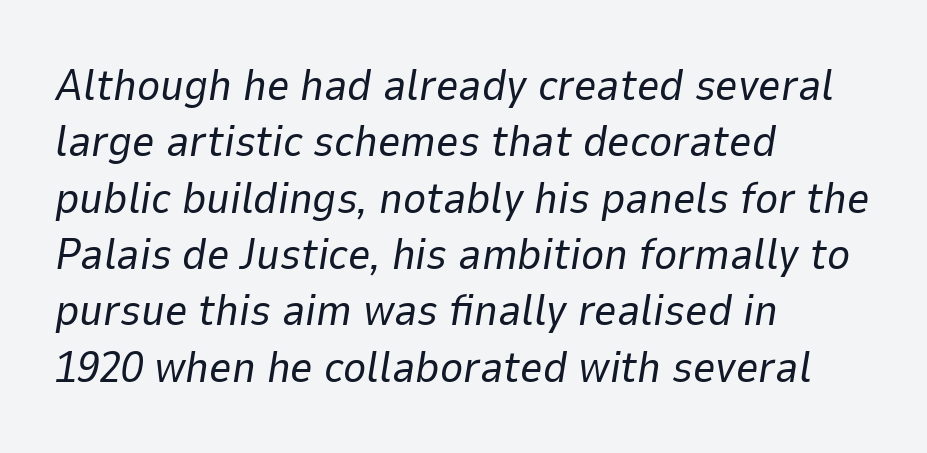
{"italic": "yes", "lean": "right", "slant_degrees": 9, "bold": "no", "weight": "regular", "width": "normal", "stroke_contrast": "low", "x_height": "medium", "monospaced": "no", "underline": "no", "align": "left", "line_spacing": "normal", "line_spacing_ratio": 1.28, "letter_spacing": "normal", "letter_spacing_em": 0.0, "glyph_px": 44}
